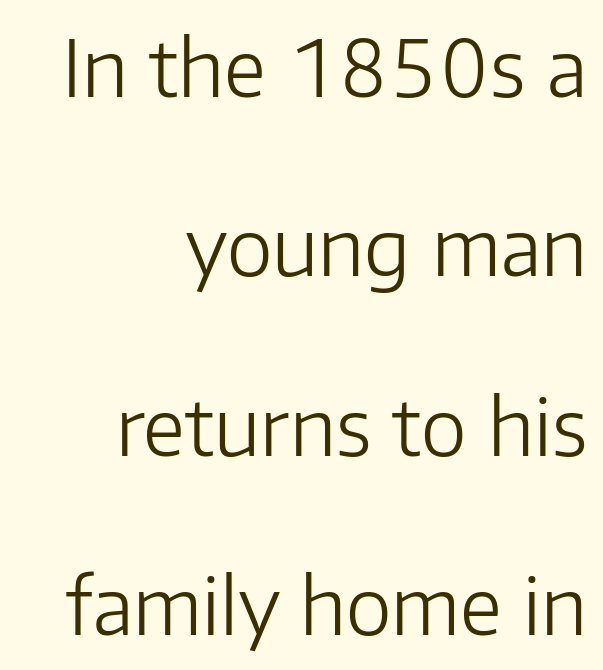
Q: Is the text bold? A: No.
Q: Is the text italic (slanted)? A: No, it is upright.
Q: Is the typeface a serif or a sans-serif typeface? A: Sans-serif.
Q: Is the text underlined? A: No.
Q: How is the paragraph aligned? A: Right-aligned.
Q: Is the spacing between letters normal or unusually wide? A: Normal.
Q: Is the spacing between lines tight, normal or loose? A: Loose.
Q: Width (condensed, normal, or wide)? A: Normal.
Q: Stroke contrast? A: Low.
Q: x-height? A: Medium.
Q: Monospaced? A: No.
